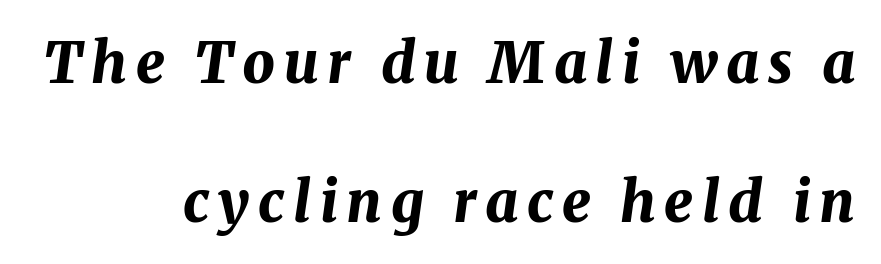
{"italic": "yes", "lean": "right", "slant_degrees": 8, "bold": "yes", "weight": "bold", "width": "normal", "stroke_contrast": "medium", "x_height": "medium", "monospaced": "no", "underline": "no", "align": "right", "line_spacing": "loose", "line_spacing_ratio": 2.43, "glyph_px": 57}
